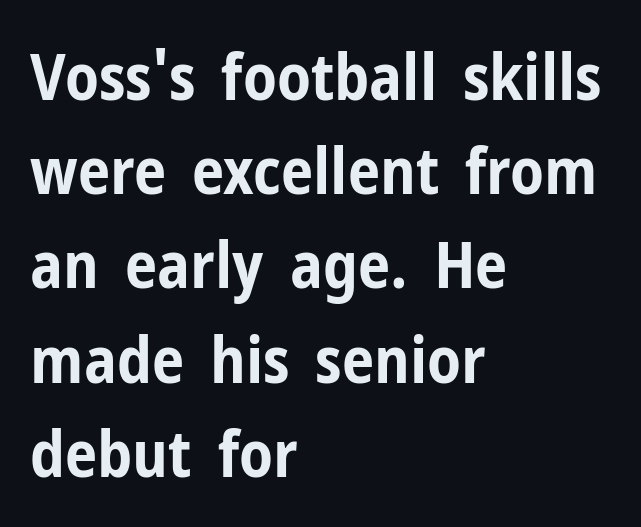
Q: Is the text bold? A: Yes.
Q: Is the text italic (slanted)? A: No, it is upright.
Q: Is the typeface a serif or a sans-serif typeface? A: Sans-serif.
Q: Is the text underlined? A: No.
Q: How is the paragraph aligned? A: Left-aligned.
Q: Is the spacing between letters normal or unusually wide? A: Normal.
Q: Is the spacing between lines tight, normal or loose? A: Normal.
Q: Width (condensed, normal, or wide)? A: Condensed.
Q: Stroke contrast? A: Low.
Q: x-height? A: Medium.
Q: Monospaced? A: No.
